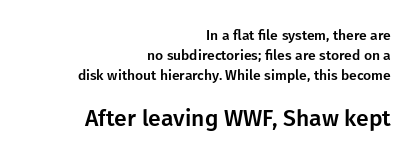
Q: Is the text italic (slanted)? A: No, it is upright.
Q: Is the text underlined? A: No.
Q: How is the paragraph aligned? A: Right-aligned.
Q: Is the spacing between letters normal or unusually wide? A: Normal.
Q: Is the spacing between lines tight, normal or loose? A: Normal.
Q: Which block of text is set in a larger size, the first (top) or the second (bottom)? A: The second (bottom) one.
